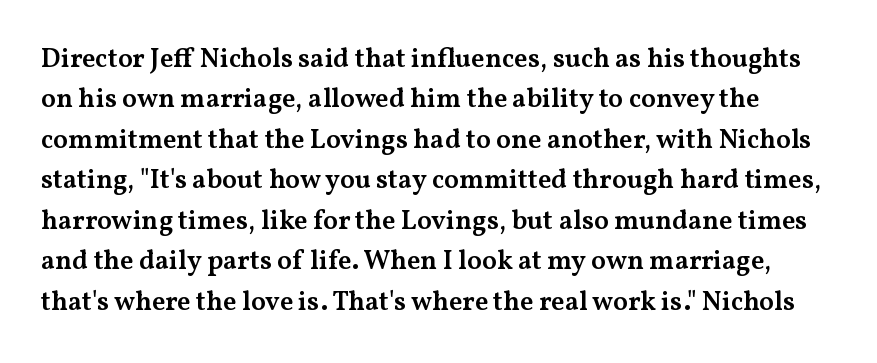
The typography opts for an upright posture over an oblique one. Spacing between characters is what you'd get straight out of the box. On the weight axis this lands at semibold, roughly 600. The strip under each line holds only bare page.
